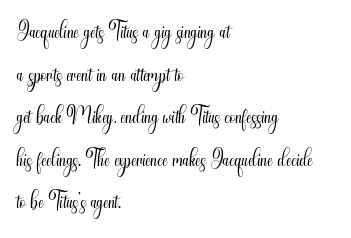
Q: Is the text bold? A: No.
Q: Is the text italic (slanted)? A: Yes.
Q: Is the typeface a serif or a sans-serif typeface? A: Sans-serif.
Q: Is the text underlined? A: No.
Q: How is the paragraph aligned? A: Left-aligned.
Q: Is the spacing between letters normal or unusually wide? A: Normal.
Q: Is the spacing between lines tight, normal or loose? A: Normal.
Q: Width (condensed, normal, or wide)? A: Condensed.
Q: Stroke contrast? A: Medium.
Q: x-height? A: Small.
Q: Monospaced? A: No.
